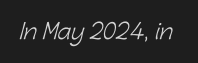
Students, note that the glyphs here touch the page at normal intervals. The typesetting does not lean heavy: it is not bold. Descender tails drop into unmarked territory.
